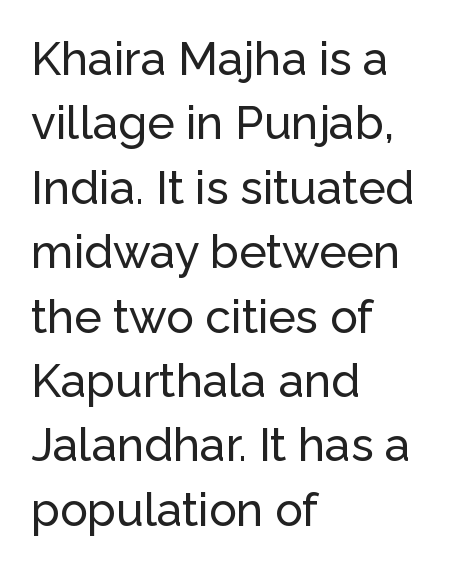
{"serif": "no", "italic": "no", "width": "normal", "stroke_contrast": "low", "x_height": "medium", "monospaced": "no", "underline": "no", "align": "left", "line_spacing": "normal", "line_spacing_ratio": 1.4, "letter_spacing": "normal", "letter_spacing_em": 0.0, "glyph_px": 46}
